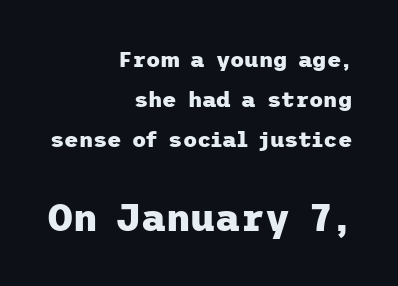
The typesetter chose a ragged-left arrangement here. Descenders are the only things crossing below the line. Spacing between characters is what you'd get straight out of the box. Thick stems and heavy bowls — unmistakably bold. The letters in the lower block stand taller than those in the block above.
